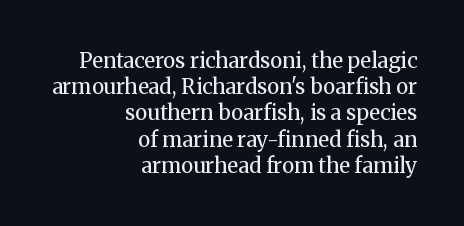
The image shows 21 px text type, upright; set right-aligned, normal line spacing (1.25x), normal letter spacing, not underlined.
